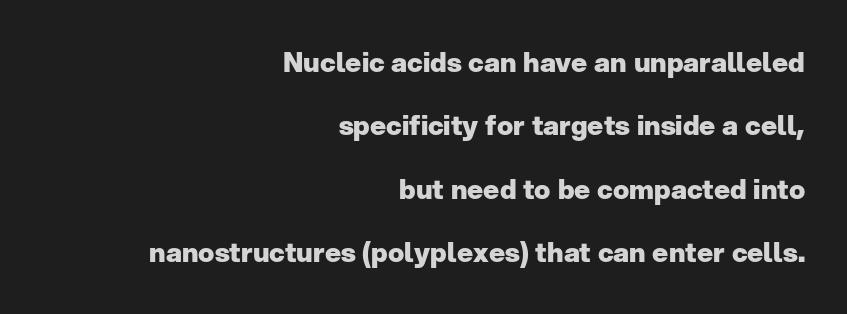
Q: Is the text bold? A: Yes.
Q: Is the text italic (slanted)? A: No, it is upright.
Q: Is the text underlined? A: No.
Q: How is the paragraph aligned? A: Right-aligned.
Q: Is the spacing between letters normal or unusually wide? A: Normal.
Q: Is the spacing between lines tight, normal or loose? A: Loose.
